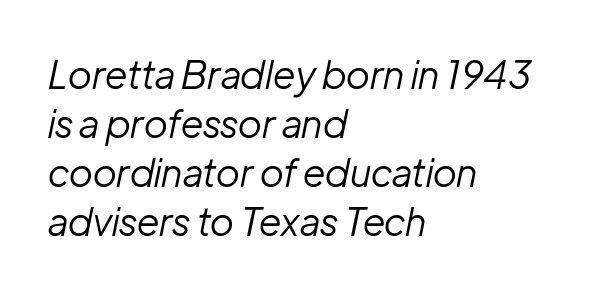
The image shows 38 px regular-weight type, italic (leaning right); set left-aligned, normal line spacing (1.29x), normal letter spacing, not underlined; low stroke contrast and a medium x-height.
